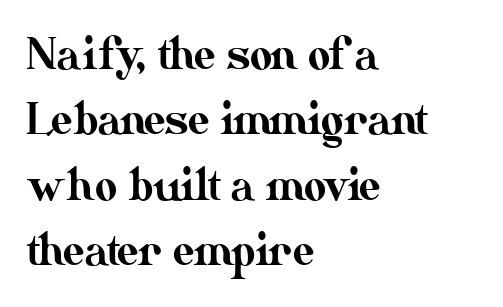
Q: Is the text italic (slanted)? A: No, it is upright.
Q: Is the text underlined? A: No.
Q: How is the paragraph aligned? A: Left-aligned.
Q: Is the spacing between letters normal or unusually wide? A: Normal.
Q: Is the spacing between lines tight, normal or loose? A: Normal.
Q: Width (condensed, normal, or wide)? A: Normal.
Q: Stroke contrast? A: Medium.
Q: x-height? A: Small.
Q: Monospaced? A: No.
